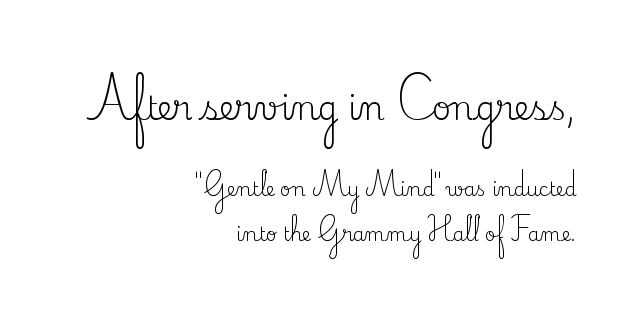
The horizontal fit of the characters is conventional and even. The type family on display is of the serif kind. The specimen omits any rule beneath the text block's lines. Layout note: lines flush right. Rows of type keep a wide berth in the vertical direction. Nothing heavy about these letters — not bold at all.
